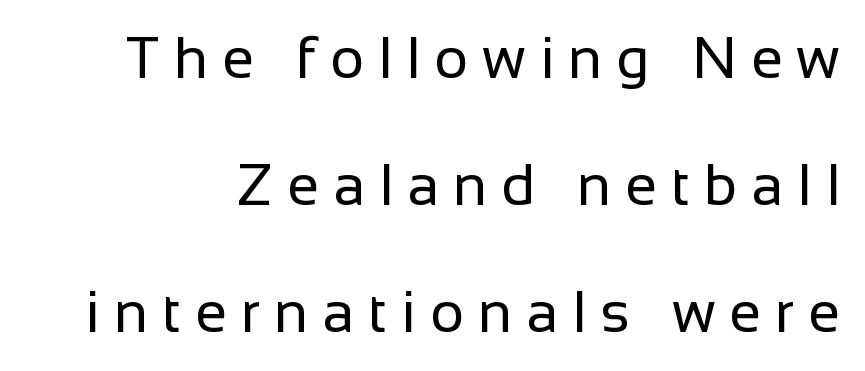
The image shows 58 px regular-weight sans-serif type, upright; set loose line spacing (2.19x), unusually wide letter spacing (+0.24 em), not underlined; low stroke contrast and a medium x-height.
